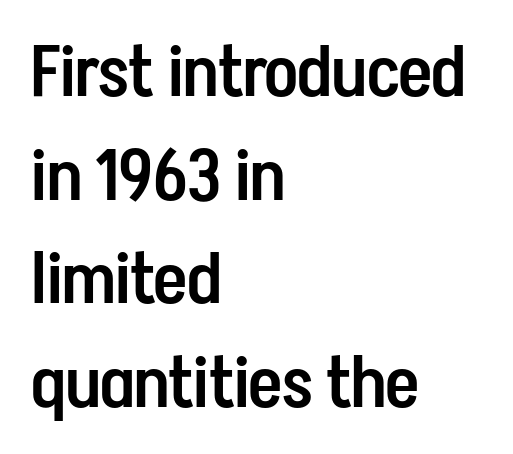
{"serif": "no", "italic": "no", "bold": "semi", "weight": "semibold", "width": "condensed", "stroke_contrast": "low", "x_height": "medium", "monospaced": "no", "underline": "no", "align": "left", "line_spacing": "normal", "line_spacing_ratio": 1.44, "letter_spacing": "normal", "letter_spacing_em": 0.0, "glyph_px": 72}
